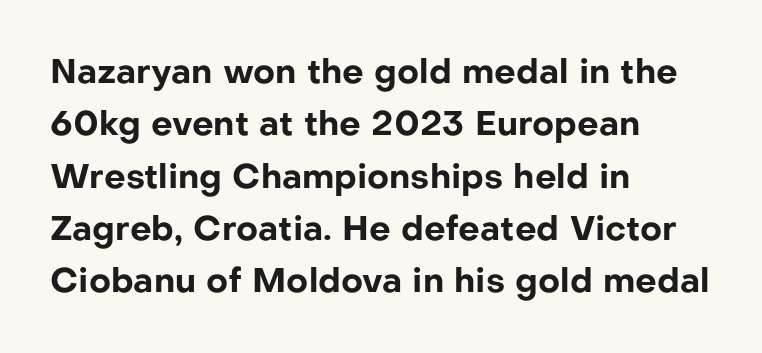
Q: Is the text bold? A: Yes.
Q: Is the text italic (slanted)? A: No, it is upright.
Q: Is the typeface a serif or a sans-serif typeface? A: Sans-serif.
Q: Is the text underlined? A: No.
Q: How is the paragraph aligned? A: Left-aligned.
Q: Is the spacing between letters normal or unusually wide? A: Normal.
Q: Is the spacing between lines tight, normal or loose? A: Normal.
Q: Width (condensed, normal, or wide)? A: Normal.
Q: Stroke contrast? A: Low.
Q: x-height? A: Medium.
Q: Monospaced? A: No.
